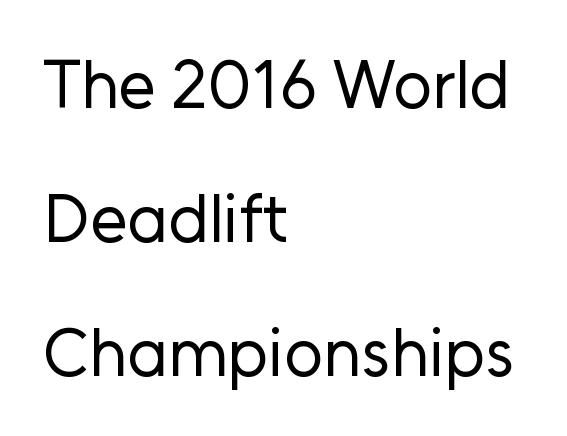
Bare-footed words on every line. Posture: straight, roman, zero tilt. Each letter keeps its own natural width here, so spacing adapts to shape. Caption: standard tracking, unaltered. Left-aligned paragraph, ragged on the right. Does the type have serifs? No, each stem ends abruptly.
